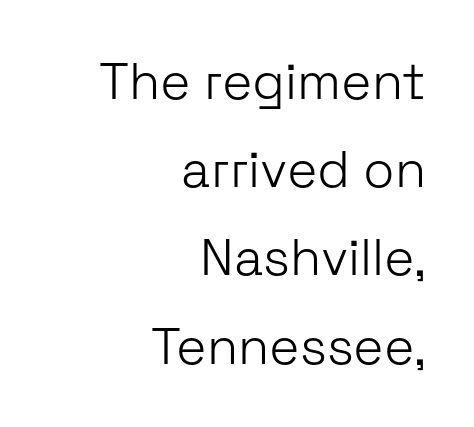
The image shows 51 px light sans-serif type, upright; set right-aligned, line spacing 1.73x, normal letter spacing, not underlined; low stroke contrast and a medium x-height.
